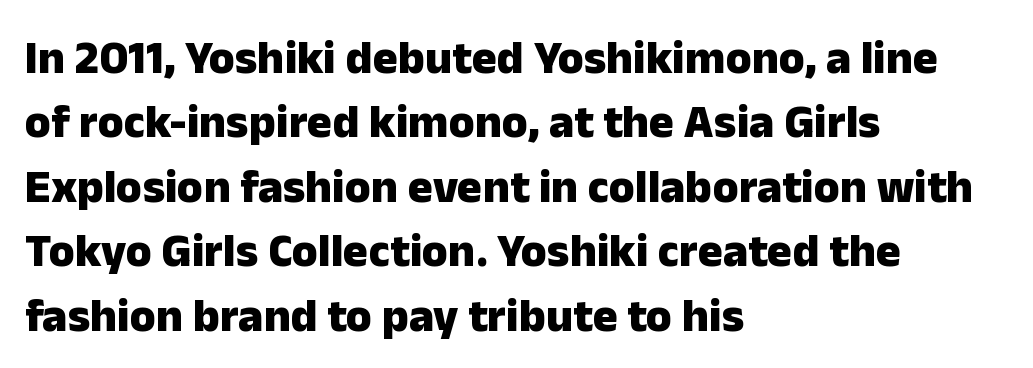
The image shows 47 px heavy sans-serif type, upright; set left-aligned, normal line spacing (1.37x), normal letter spacing, not underlined; low stroke contrast and a medium x-height.
